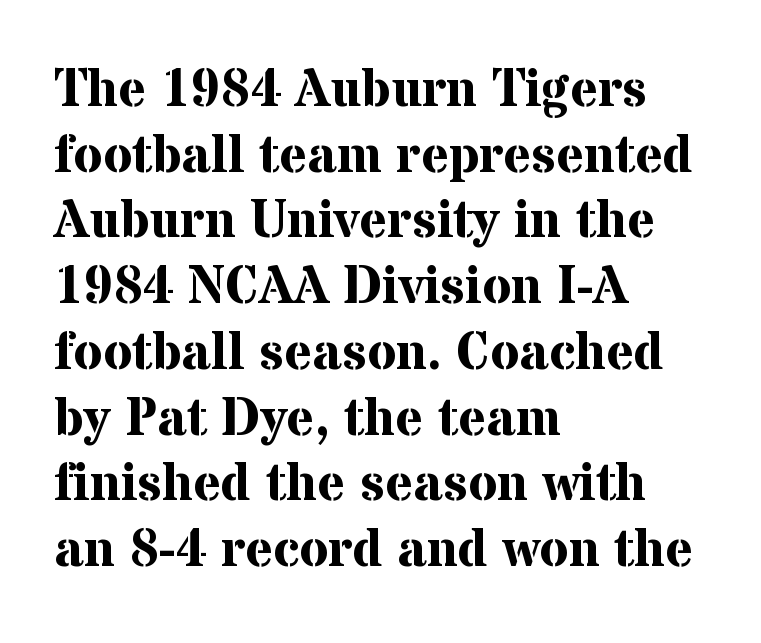
The image shows 53 px bold serif type, upright; set left-aligned, line spacing 1.24x, normal letter spacing, not underlined; medium stroke contrast and a medium x-height.
